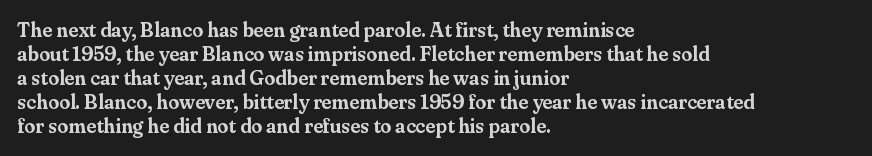
Does the lettering tilt? It doesn't — this is upright. The lines are quadded left. Unmarked baselines from the first word to the last. Characters follow at the spacing the type designer built in.
